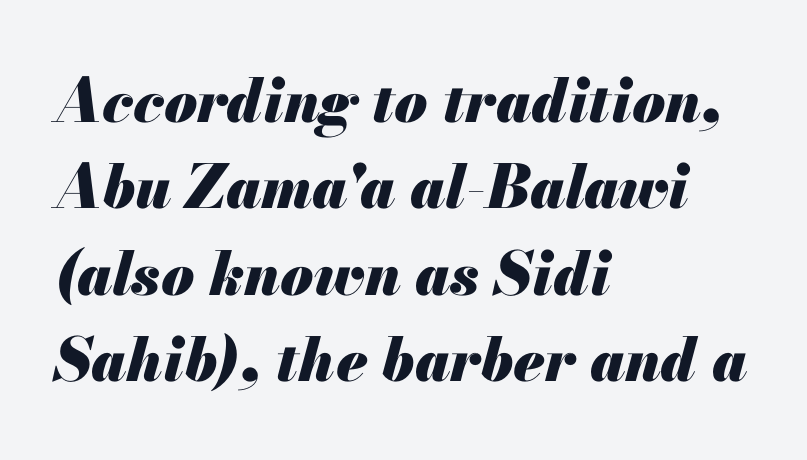
{"italic": "yes", "lean": "right", "slant_degrees": 13, "bold": "yes", "weight": "heavy", "width": "normal", "stroke_contrast": "medium", "x_height": "small", "monospaced": "no", "underline": "no", "align": "left", "line_spacing": "normal", "line_spacing_ratio": 1.44, "letter_spacing": "normal", "letter_spacing_em": 0.0, "glyph_px": 60}
